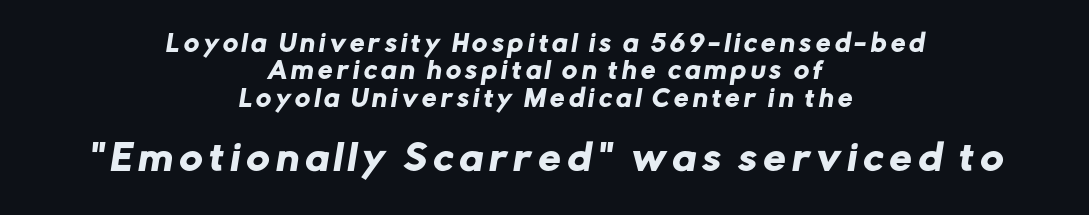
The image shows 35 px sans-serif type; set centered, line spacing 1.19x, not underlined; the second (bottom) block is 1.52x larger; low stroke contrast and a medium x-height.
